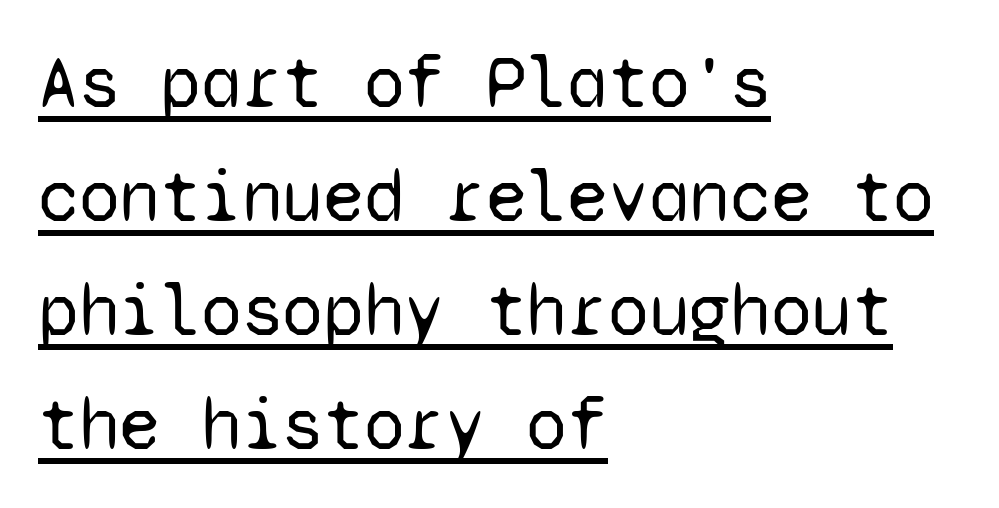
Q: Is the text bold? A: No.
Q: Is the text italic (slanted)? A: No, it is upright.
Q: Is the typeface a serif or a sans-serif typeface? A: Sans-serif.
Q: Is the text underlined? A: Yes.
Q: How is the paragraph aligned? A: Left-aligned.
Q: Is the spacing between letters normal or unusually wide? A: Normal.
Q: Is the spacing between lines tight, normal or loose? A: Normal.
Q: Width (condensed, normal, or wide)? A: Normal.
Q: Stroke contrast? A: Low.
Q: x-height? A: Medium.
Q: Monospaced? A: Yes.
